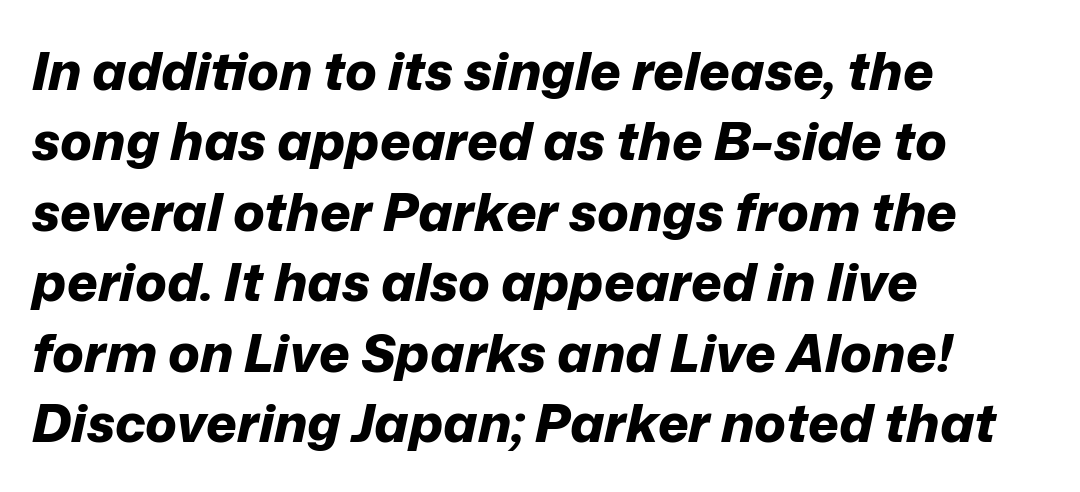
Q: Is the text bold? A: Yes.
Q: Is the text italic (slanted)? A: Yes, it leans right by about 12 degrees.
Q: Is the text underlined? A: No.
Q: How is the paragraph aligned? A: Left-aligned.
Q: Is the spacing between letters normal or unusually wide? A: Normal.
Q: Is the spacing between lines tight, normal or loose? A: Normal.
Q: Width (condensed, normal, or wide)? A: Normal.
Q: Stroke contrast? A: Low.
Q: x-height? A: Medium.
Q: Monospaced? A: No.
